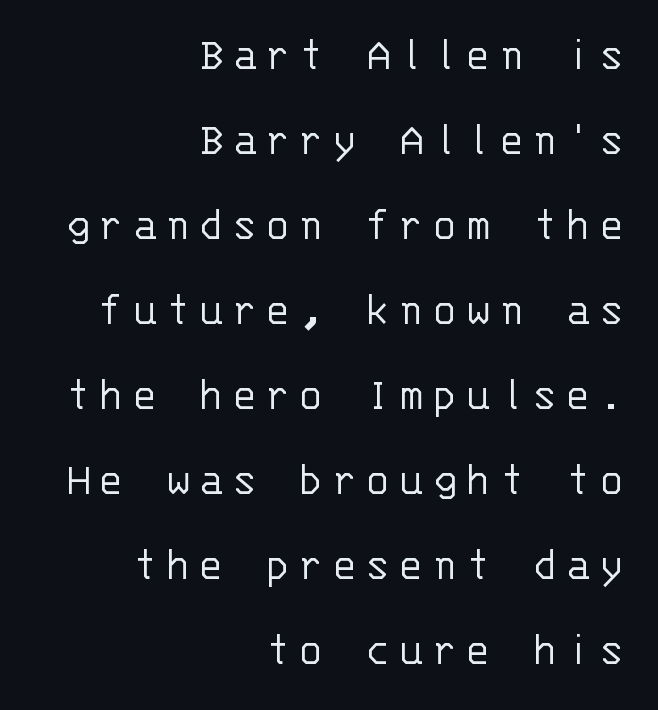
{"serif": "no", "italic": "no", "bold": "no", "weight": "light", "width": "normal", "stroke_contrast": "low", "x_height": "large", "monospaced": "yes", "underline": "no", "align": "right", "line_spacing_ratio": 1.81, "glyph_px": 47}
